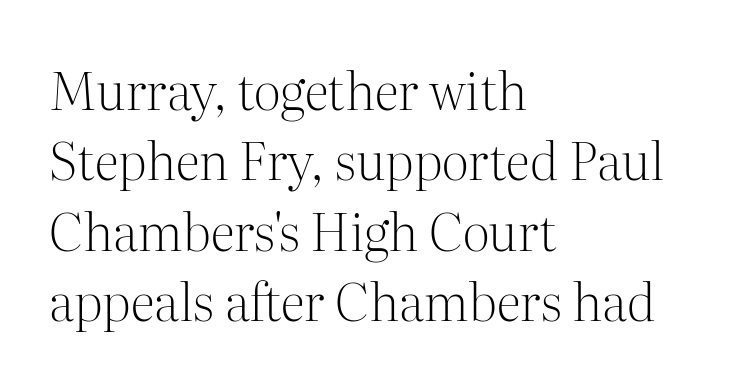
Q: Is the text bold? A: No.
Q: Is the text italic (slanted)? A: No, it is upright.
Q: Is the typeface a serif or a sans-serif typeface? A: Serif.
Q: Is the text underlined? A: No.
Q: How is the paragraph aligned? A: Left-aligned.
Q: Is the spacing between letters normal or unusually wide? A: Normal.
Q: Is the spacing between lines tight, normal or loose? A: Normal.
Q: Width (condensed, normal, or wide)? A: Normal.
Q: Stroke contrast? A: Medium.
Q: x-height? A: Medium.
Q: Monospaced? A: No.
